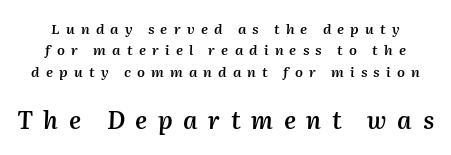
The strip under each line holds only bare page. Successive baselines arrive at the customary interval. Set as a demibold, roughly 600 on the weight scale. Designer's note — italics engaged.
